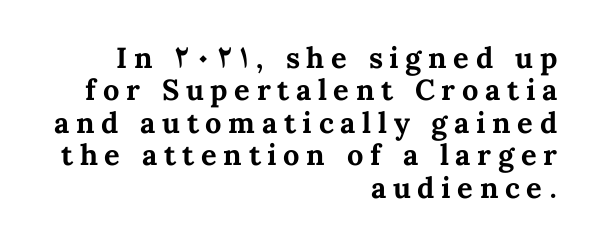
{"italic": "no", "bold": "yes", "weight": "bold", "width": "normal", "stroke_contrast": "medium", "x_height": "medium", "monospaced": "no", "underline": "no", "align": "right", "line_spacing": "tight", "line_spacing_ratio": 1.12, "letter_spacing": "wide", "letter_spacing_em": 0.23, "glyph_px": 29}
